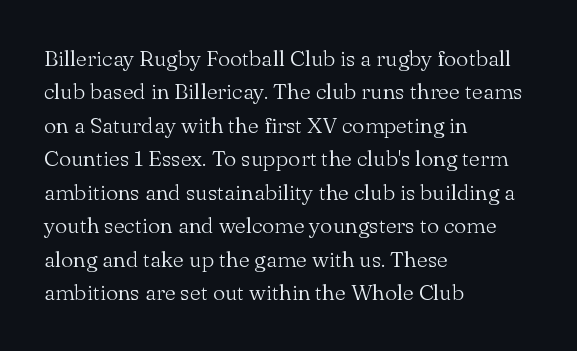
{"italic": "no", "bold": "no", "underline": "no", "align": "left", "line_spacing": "normal", "line_spacing_ratio": 1.52, "letter_spacing": "normal", "letter_spacing_em": 0.0, "glyph_px": 22}
